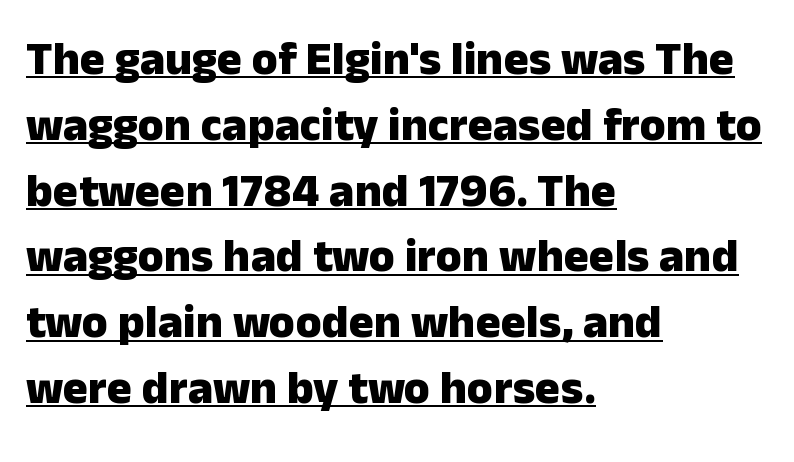
Each new line begins a customary step beneath the previous one. This sample carries an underscore along the baseline area. These lines are rendered in a variable-pitch font. Tracking value appears to be zero — textbook default spacing. This is sans-serif lettering, the kind often seen on screens and signage.
